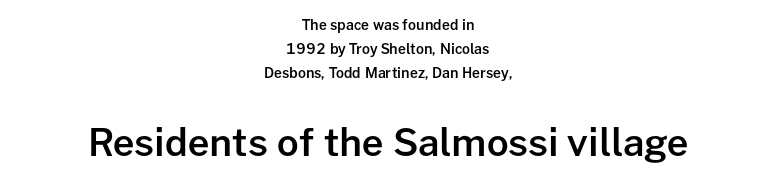
The face used here is proportionally spaced, like ordinary book or web type. On the weight axis this lands at semibold, roughly 600. Nobody drew a line under any word here. You can tell it's not italic because the verticals are truly vertical. The text block is weighted toward neither margin, spreading evenly from the middle.
